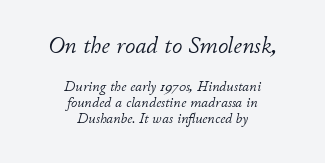
The image shows 23 px text type, italic (leaning right); set centered, tight line spacing (1.15x), normal letter spacing, not underlined; the first (top) block is 1.64x larger.
